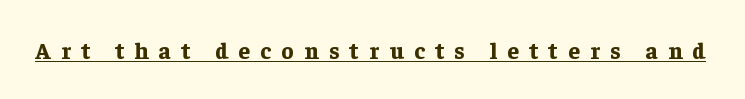
The specimen includes a rule beneath the text block's lines. Each glyph is drawn with heavy, bold strokes. Does extra space separate the letters? Yes, quite a lot of it. Vertical strokes here are truly vertical.
